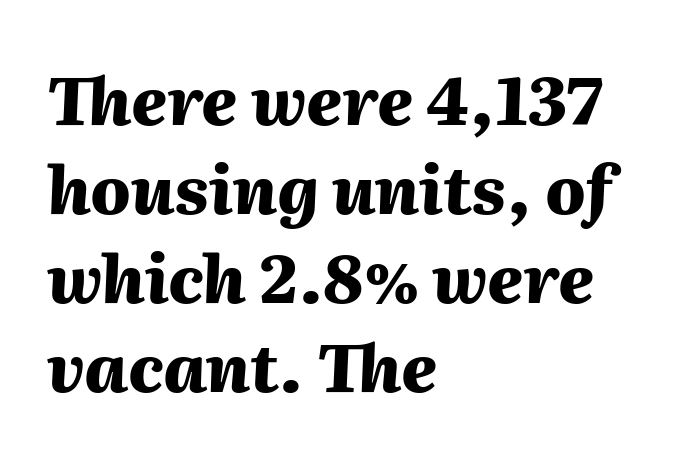
The horizontal fit of the characters is conventional and even. The specimen omits any rule beneath the text block's lines. These lines are rendered in a variable-pitch font. Notice how thick the strokes are: this is what a full bold looks like.
